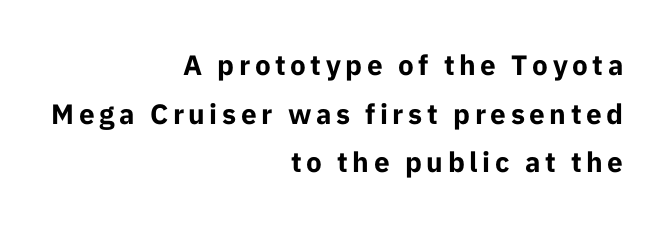
{"serif": "no", "italic": "no", "bold": "yes", "weight": "bold", "width": "normal", "stroke_contrast": "low", "x_height": "medium", "monospaced": "no", "underline": "no", "align": "right", "line_spacing_ratio": 1.74, "glyph_px": 28}
